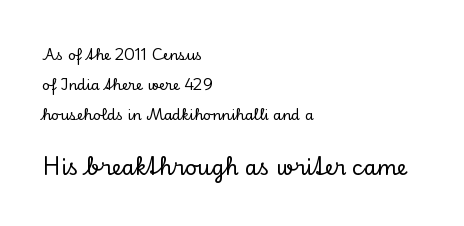
A roman cut, with each character standing at attention. What stands out about the letter spacing? Nothing — it is the standard amount. Rows of type keep a wide berth in the vertical direction. Unmarked baselines from the first word to the last. Larger block? The one below; the one above is distinctly smaller.
